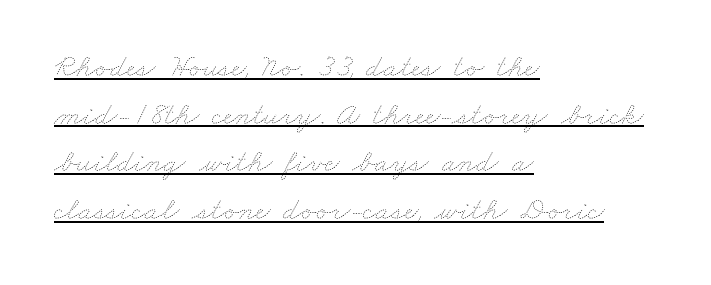
The font sits on the lighter half of the weight spectrum, regular included. The rendering uses a moderate line-height, typical for paragraphs. The words here are underlined. Spacing verdict: proportional, widths tailored to each character.
